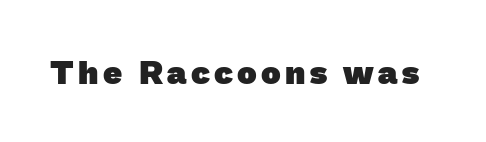
The image shows 33 px heavy sans-serif type; set not underlined; low stroke contrast and a medium x-height.
